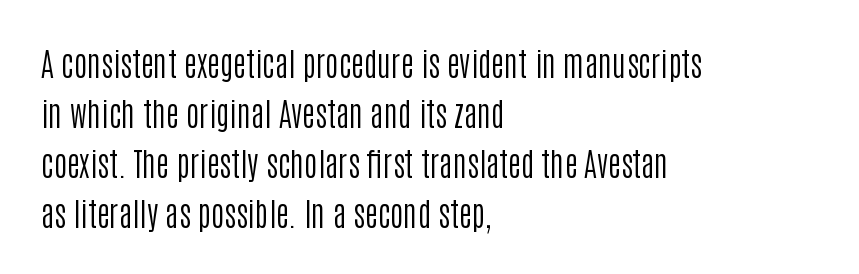
The image shows 32 px regular-weight, condensed sans-serif type, upright; set left-aligned, normal line spacing (1.56x), normal letter spacing, not underlined; low stroke contrast and a large x-height.
